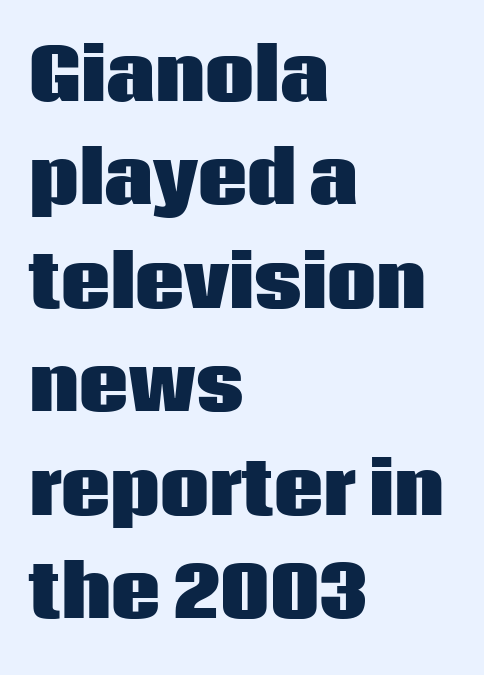
The image shows 69 px heavy sans-serif type, upright; set left-aligned, normal line spacing (1.5x), normal letter spacing, not underlined; low stroke contrast and a large x-height.
